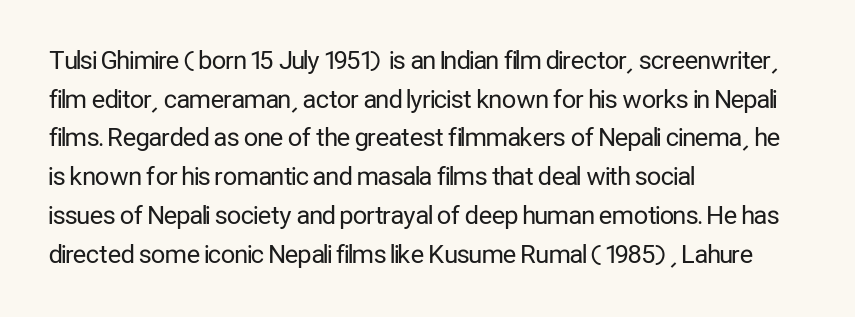
{"italic": "no", "bold": "no", "underline": "no", "align": "left", "line_spacing": "normal", "line_spacing_ratio": 1.55, "letter_spacing": "normal", "letter_spacing_em": 0.0, "glyph_px": 25}
